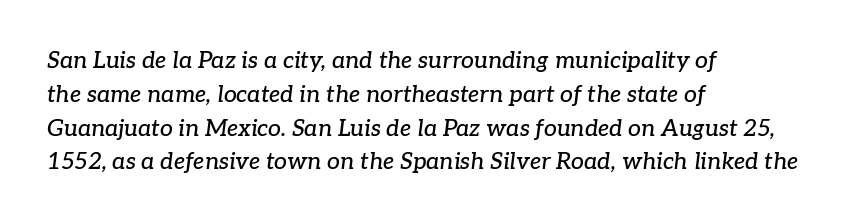
The image shows 23 px text type, italic (leaning right); set left-aligned, normal line spacing (1.47x), normal letter spacing, not underlined.
